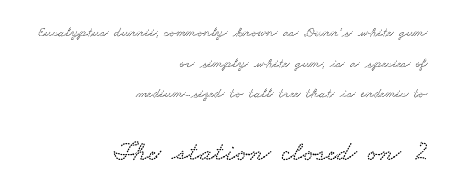
The image shows 28 px wide type; set right-aligned, loose line spacing (2.18x), normal letter spacing, not underlined; the second (bottom) block is 2.0x larger; low stroke contrast and a small x-height.
